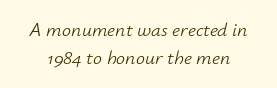
{"italic": "yes", "lean": "right", "slant_degrees": 12, "bold": "no", "underline": "no", "line_spacing": "normal", "line_spacing_ratio": 1.41, "letter_spacing": "normal", "letter_spacing_em": 0.0, "glyph_px": 20}
